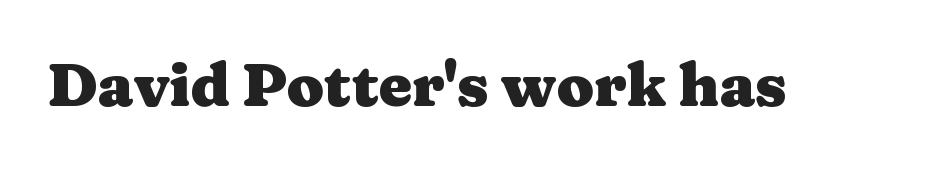
Q: Is the text bold? A: Yes.
Q: Is the text italic (slanted)? A: No, it is upright.
Q: Is the typeface a serif or a sans-serif typeface? A: Serif.
Q: Is the text underlined? A: No.
Q: Is the spacing between letters normal or unusually wide? A: Normal.
Q: Width (condensed, normal, or wide)? A: Wide.
Q: Stroke contrast? A: Medium.
Q: x-height? A: Medium.
Q: Monospaced? A: No.
